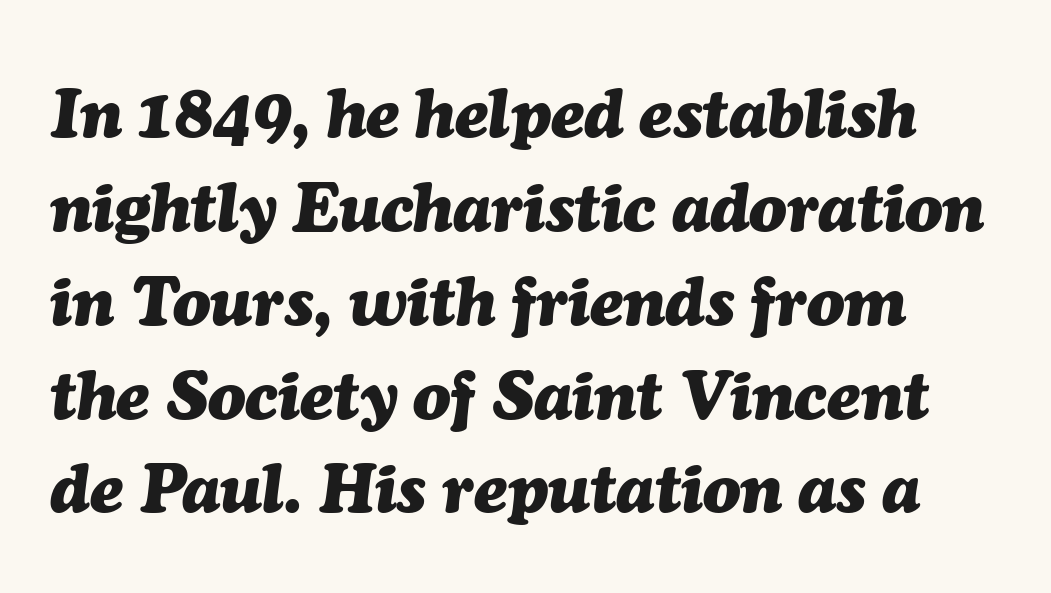
The image shows 69 px heavy type, italic (leaning right); set normal line spacing (1.36x), normal letter spacing, not underlined; medium stroke contrast and a medium x-height.
